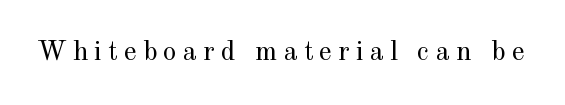
{"serif": "yes", "italic": "no", "bold": "no", "weight": "regular", "width": "normal", "x_height": "small", "monospaced": "no", "underline": "no", "letter_spacing": "wide", "letter_spacing_em": 0.22, "glyph_px": 28}
